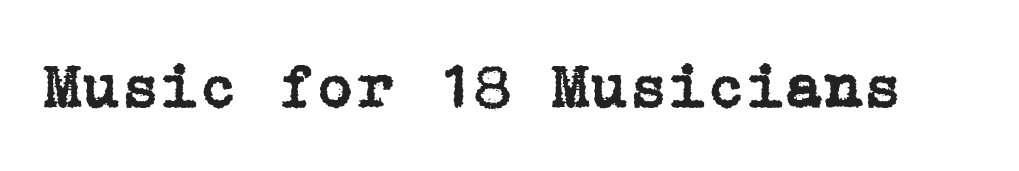
Q: Is the text italic (slanted)? A: No, it is upright.
Q: Is the typeface a serif or a sans-serif typeface? A: Serif.
Q: Is the text underlined? A: No.
Q: Is the spacing between letters normal or unusually wide? A: Normal.
Q: Width (condensed, normal, or wide)? A: Normal.
Q: Stroke contrast? A: Low.
Q: x-height? A: Medium.
